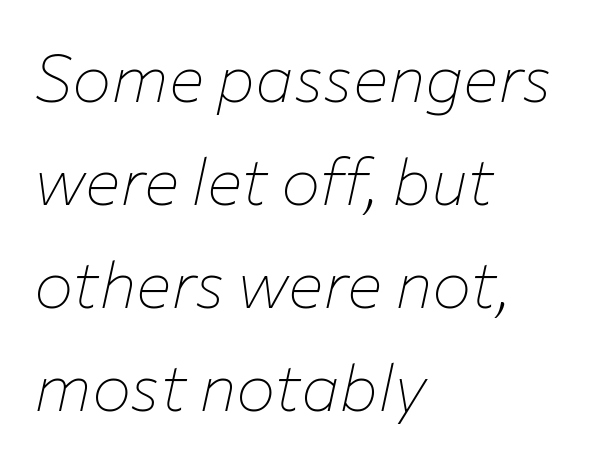
A bare baseline throughout the passage. The axis of the letterforms is tilted away from vertical. Each line starts at the same left margin while the right side varies. Is the letter spacing exaggerated? No — it looks like the ordinary default.
